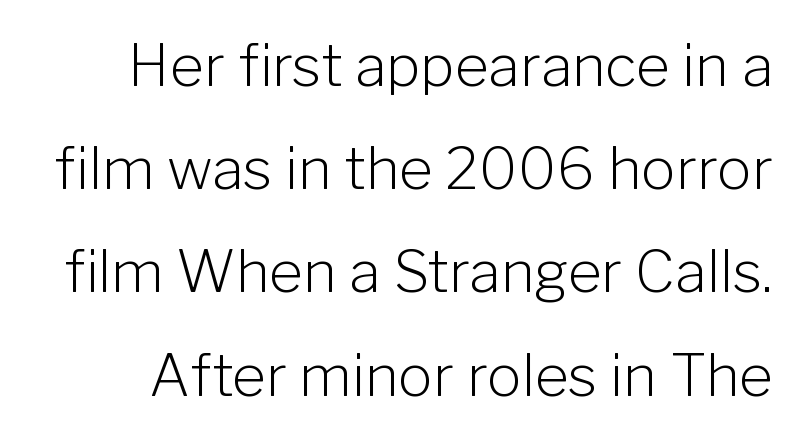
The image shows 58 px light sans-serif type, upright; set line spacing 1.78x, normal letter spacing, not underlined; low stroke contrast and a medium x-height.
